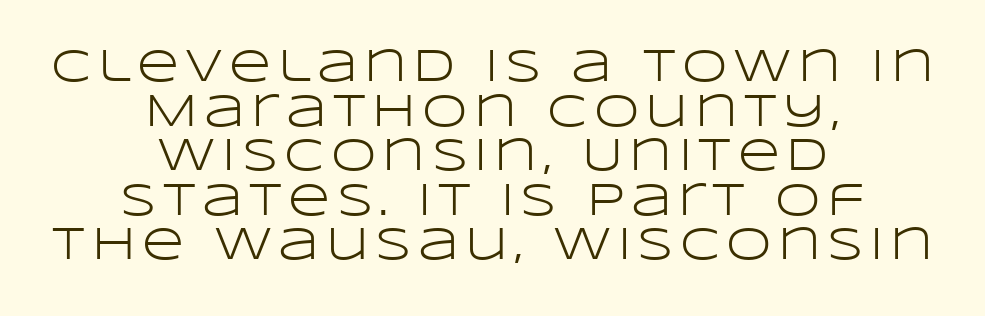
{"serif": "no", "italic": "no", "bold": "no", "weight": "light", "width": "wide", "stroke_contrast": "low", "x_height": "large", "monospaced": "no", "underline": "no", "align": "center", "line_spacing": "tight", "line_spacing_ratio": 0.97, "glyph_px": 46}
